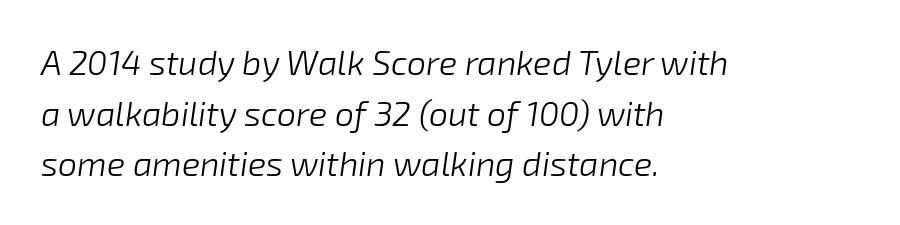
{"italic": "yes", "lean": "right", "slant_degrees": 8, "bold": "no", "weight": "light", "width": "normal", "stroke_contrast": "low", "x_height": "medium", "monospaced": "no", "underline": "no", "align": "left", "line_spacing": "normal", "line_spacing_ratio": 1.49, "letter_spacing": "normal", "letter_spacing_em": 0.0, "glyph_px": 34}
